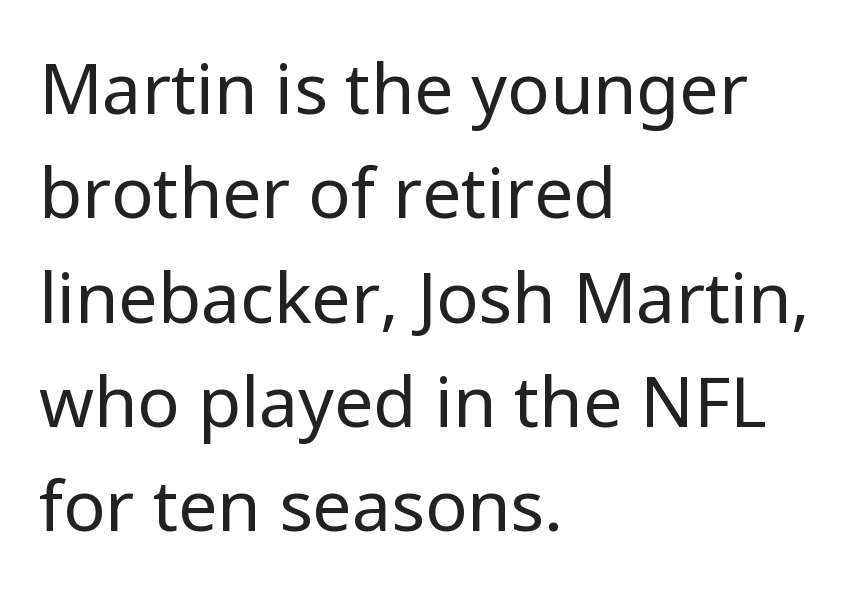
{"serif": "no", "italic": "no", "bold": "no", "weight": "regular", "width": "normal", "stroke_contrast": "low", "x_height": "medium", "monospaced": "no", "underline": "no", "align": "left", "line_spacing": "normal", "line_spacing_ratio": 1.49, "letter_spacing": "normal", "letter_spacing_em": 0.0, "glyph_px": 70}
